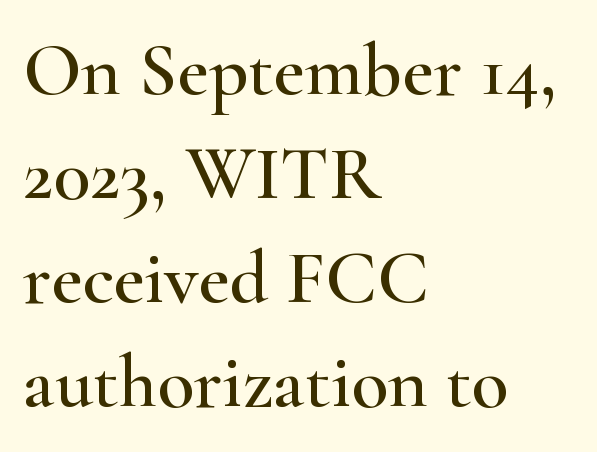
{"serif": "yes", "italic": "no", "width": "wide", "stroke_contrast": "high", "x_height": "small", "monospaced": "no", "underline": "no", "align": "left", "line_spacing": "normal", "line_spacing_ratio": 1.37, "letter_spacing": "normal", "letter_spacing_em": 0.0, "glyph_px": 76}
